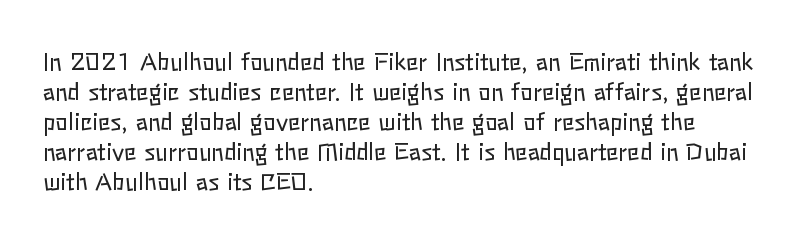
Q: Is the text bold? A: No.
Q: Is the text italic (slanted)? A: No, it is upright.
Q: Is the text underlined? A: No.
Q: How is the paragraph aligned? A: Left-aligned.
Q: Is the spacing between letters normal or unusually wide? A: Normal.
Q: Is the spacing between lines tight, normal or loose? A: Normal.
